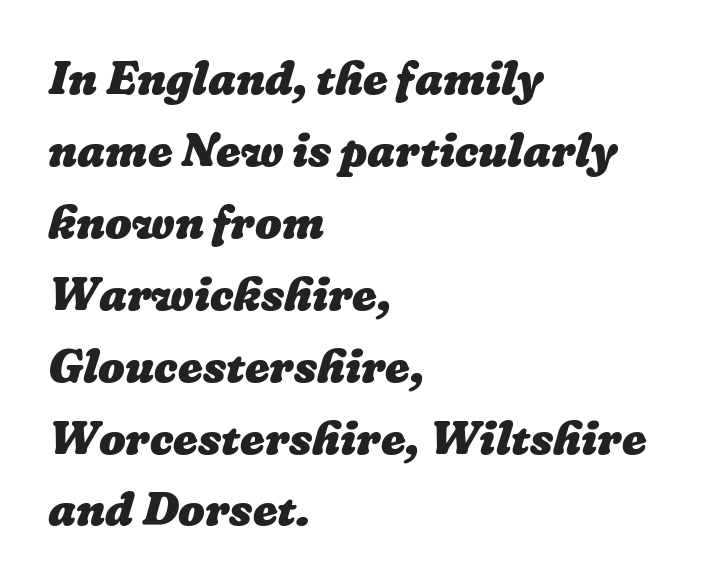
Q: Is the text bold? A: Yes.
Q: Is the text underlined? A: No.
Q: How is the paragraph aligned? A: Left-aligned.
Q: Is the spacing between letters normal or unusually wide? A: Normal.
Q: Is the spacing between lines tight, normal or loose? A: Normal.
Q: Width (condensed, normal, or wide)? A: Normal.
Q: Stroke contrast? A: Low.
Q: x-height? A: Medium.
Q: Monospaced? A: No.
